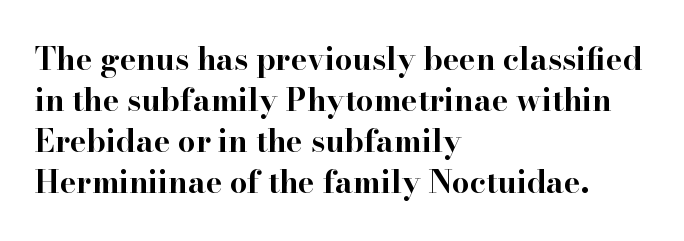
The image shows 31 px bold, wide serif type, upright; set left-aligned, normal line spacing (1.32x), normal letter spacing, not underlined; high stroke contrast and a small x-height.
